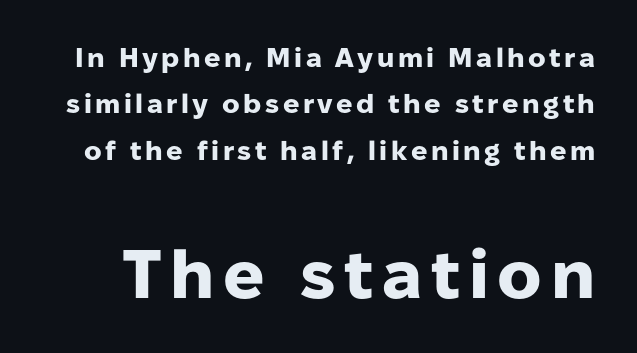
{"serif": "no", "italic": "no", "bold": "yes", "weight": "heavy", "width": "normal", "stroke_contrast": "low", "x_height": "medium", "monospaced": "no", "underline": "no", "line_spacing_ratio": 1.72, "larger_block": "second", "size_ratio": 2.52, "glyph_px": 68}
